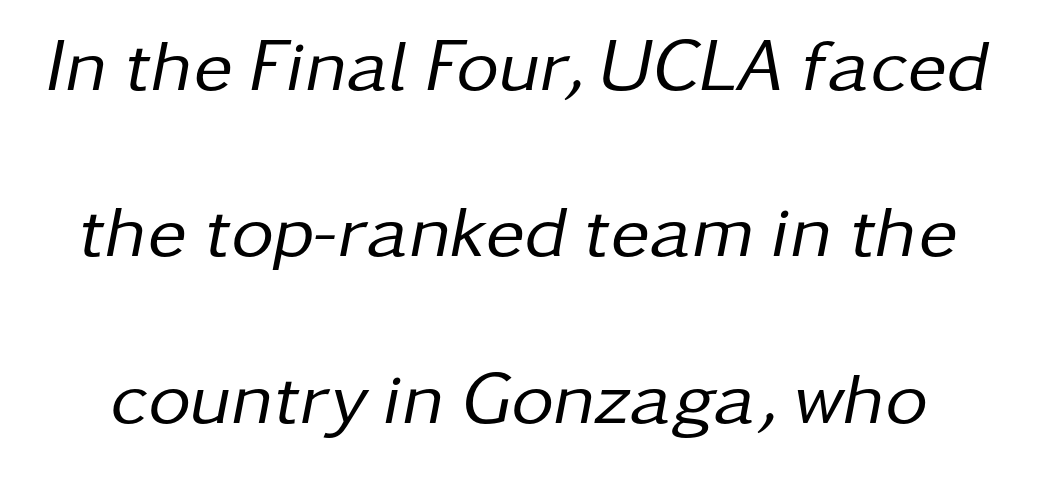
Nothing unusual about the tracking: characters are spaced as the font intends. Yep, that's italic — everything's leaning. Line spacing here is loose. Beneath every word, the page is bare. A typesetter would call this proportional, since set widths differ per character. This is not heavy type; no bold has been used.
